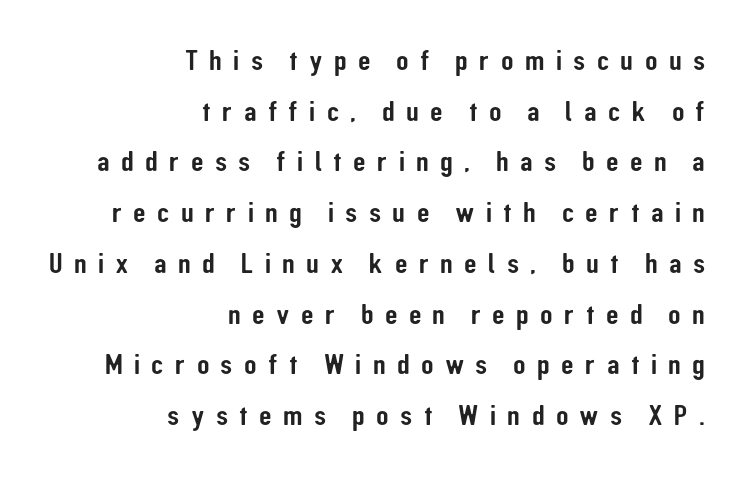
One-word summary of the alignment: right. Spacing between characters has been opened up far beyond the box default. Regarding serifs, this sample does without them. Rendered with straight, roman letterforms. The face used here is proportionally spaced, like ordinary book or web type. Lines of text with bare space underneath.
